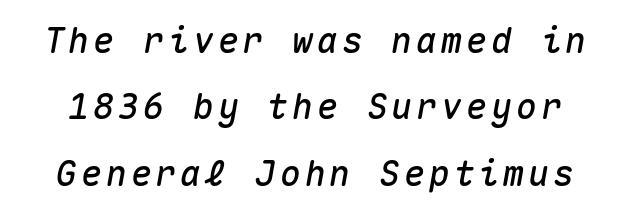
The image shows 35 px text type, italic (leaning right), monospaced; set loose line spacing (1.9x), not underlined; medium stroke contrast and a medium x-height.
